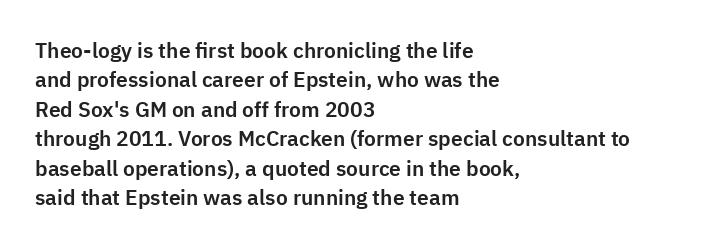
The image shows 21 px text type, upright; set left-aligned, normal line spacing (1.4x), normal letter spacing, not underlined.
